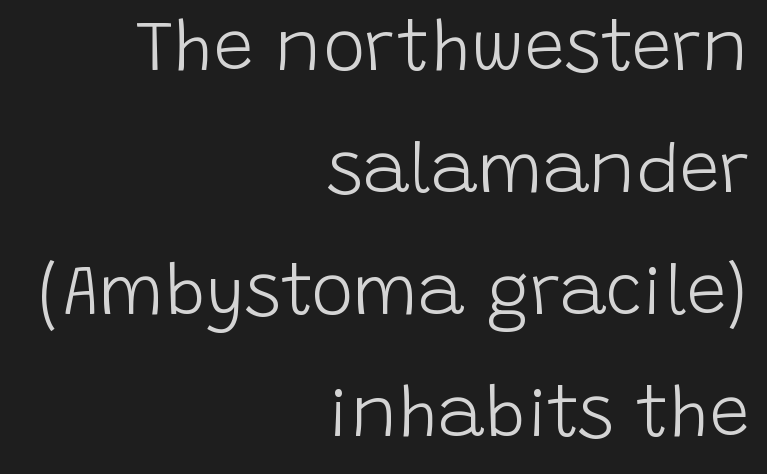
Just letters on the line, the space beneath them empty. Which margin do the lines hug? The right one — the left edge is uneven. Spacing verdict: proportional, widths tailored to each character. The font is comparable to plain body text, perhaps lighter.
